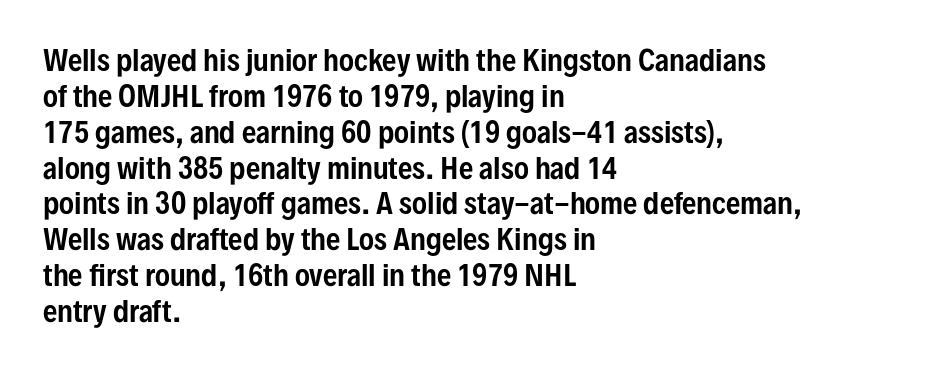
{"serif": "no", "italic": "no", "width": "condensed", "stroke_contrast": "low", "x_height": "medium", "monospaced": "no", "underline": "no", "align": "left", "line_spacing": "normal", "line_spacing_ratio": 1.28, "letter_spacing": "normal", "letter_spacing_em": 0.0, "glyph_px": 28}
